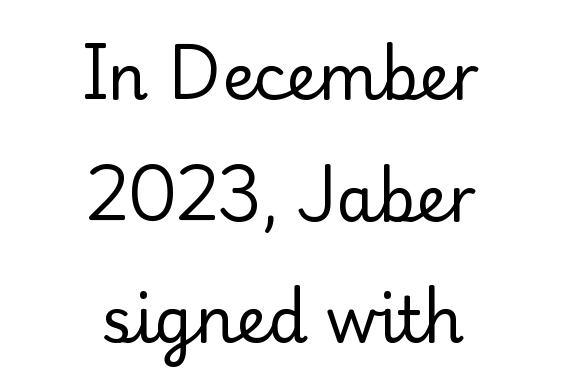
A typesetter would label this face a serif. The tracking reads as untouched default to a designer's eye. Looks like regular typesetting: each glyph gets only the width it needs. Centered paragraph, ragged on both sides.
